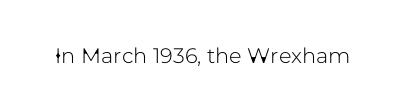
Q: Is the text italic (slanted)? A: No, it is upright.
Q: Is the text underlined? A: No.
Q: Is the spacing between letters normal or unusually wide? A: Normal.
